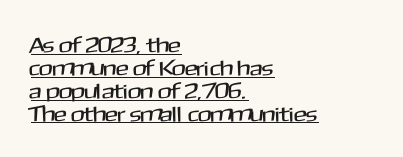
Designer's note — italics off, roman on. The paragraph has a hard left edge and a soft right edge. Summary of vertical rhythm: compact, with narrow interline spacing. Does extra space separate the letters? No, they use regular spacing. The lettering is marked with a stroke running underneath it.
